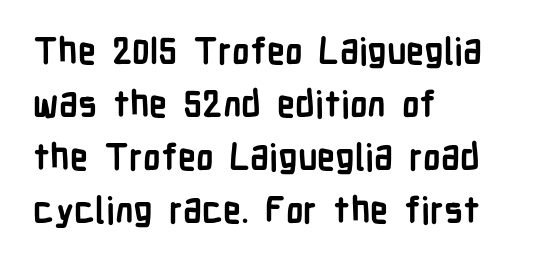
The image shows 36 px semibold, condensed sans-serif type, upright; set left-aligned, normal line spacing (1.47x), normal letter spacing, not underlined; low stroke contrast and a medium x-height.
